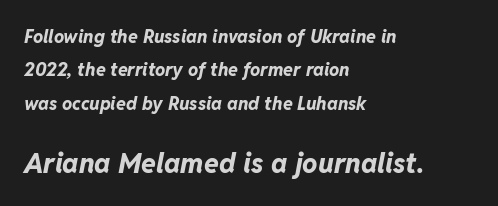
Q: Is the text bold? A: Yes.
Q: Is the text italic (slanted)? A: Yes, it leans right by about 11 degrees.
Q: Is the text underlined? A: No.
Q: How is the paragraph aligned? A: Left-aligned.
Q: Is the spacing between letters normal or unusually wide? A: Normal.
Q: Which block of text is set in a larger size, the first (top) or the second (bottom)? A: The second (bottom) one.
